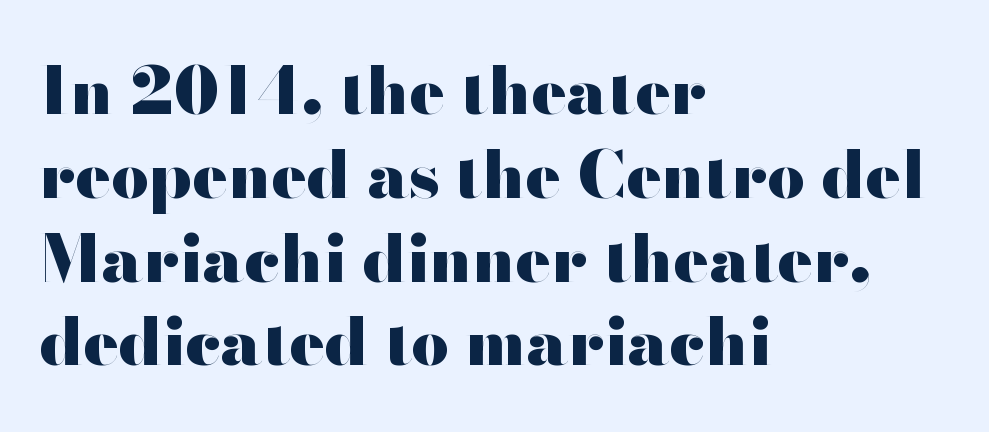
Q: Is the text bold? A: Yes.
Q: Is the text italic (slanted)? A: No, it is upright.
Q: Is the typeface a serif or a sans-serif typeface? A: Sans-serif.
Q: Is the text underlined? A: No.
Q: How is the paragraph aligned? A: Left-aligned.
Q: Is the spacing between letters normal or unusually wide? A: Normal.
Q: Is the spacing between lines tight, normal or loose? A: Normal.
Q: Width (condensed, normal, or wide)? A: Wide.
Q: Stroke contrast? A: High.
Q: x-height? A: Small.
Q: Monospaced? A: No.
